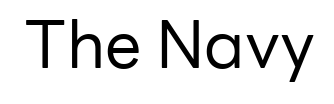
{"serif": "no", "italic": "no", "bold": "no", "weight": "regular", "width": "normal", "stroke_contrast": "low", "x_height": "medium", "monospaced": "no", "underline": "no", "letter_spacing": "normal", "letter_spacing_em": 0.0, "glyph_px": 65}
